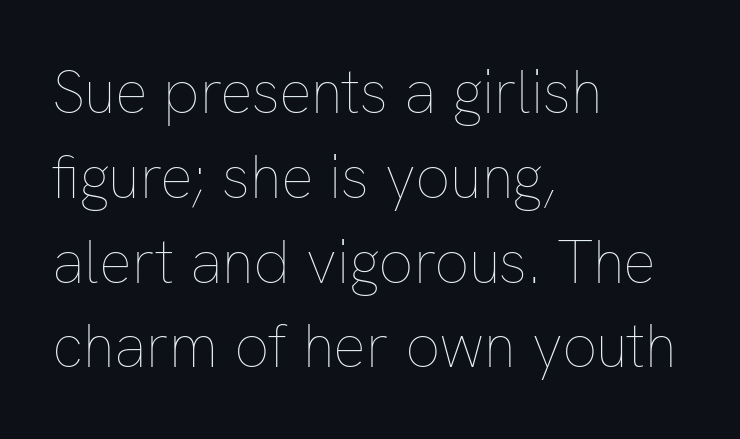
The horizontal fit of the characters is conventional and even. Unmarked baselines from the first word to the last. Quick note: not italic, upright. Think of a printed novel: that variable character pitch is what you see here. The lines are quadded left.
